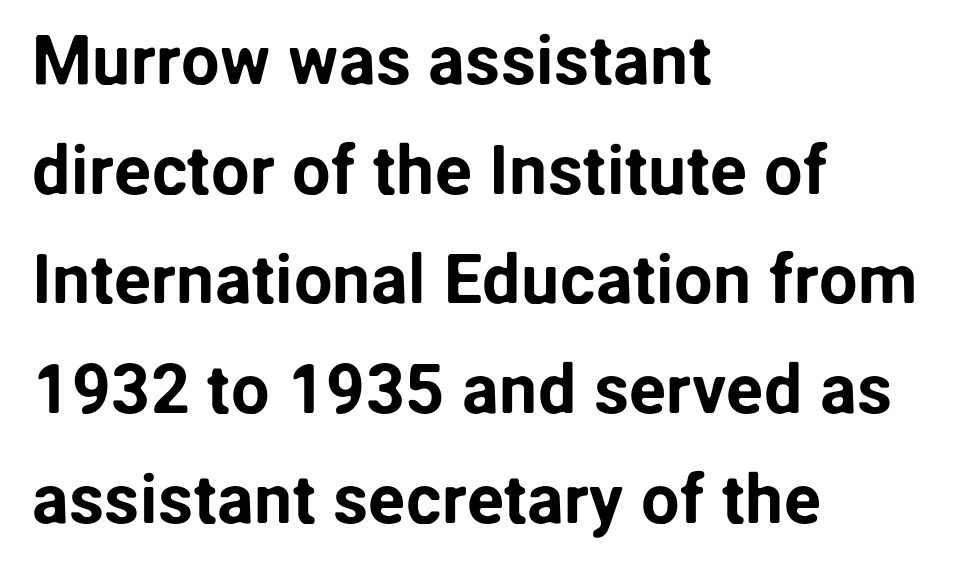
The image shows 69 px sans-serif type, upright; set left-aligned, normal line spacing (1.59x), normal letter spacing, not underlined; low stroke contrast and a medium x-height.
